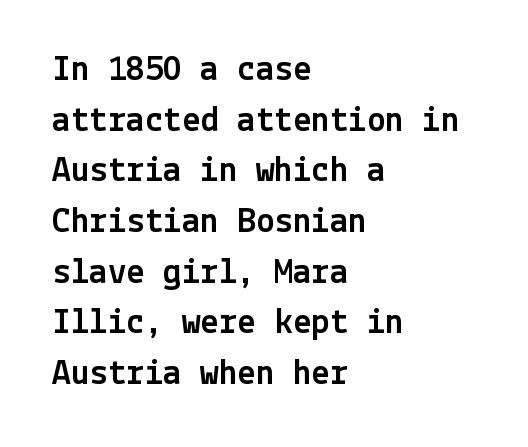
The lines sit at an ordinary, default distance from one another. Decoration check: the copy has no underline. This is roman type, the default non-slanted kind. The rag falls on the right side of this text block. The horizontal fit of the characters is conventional and even.
